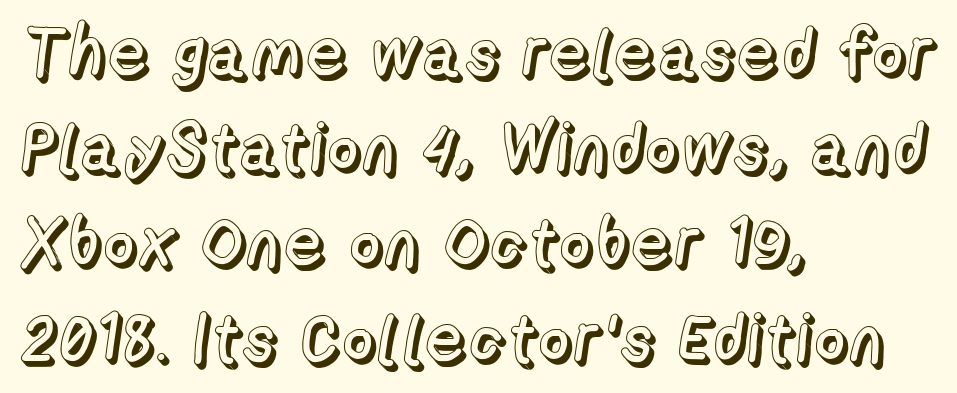
{"width": "normal", "x_height": "medium", "monospaced": "no", "underline": "no", "align": "left", "line_spacing": "normal", "line_spacing_ratio": 1.4, "letter_spacing": "normal", "letter_spacing_em": 0.0, "glyph_px": 68}
